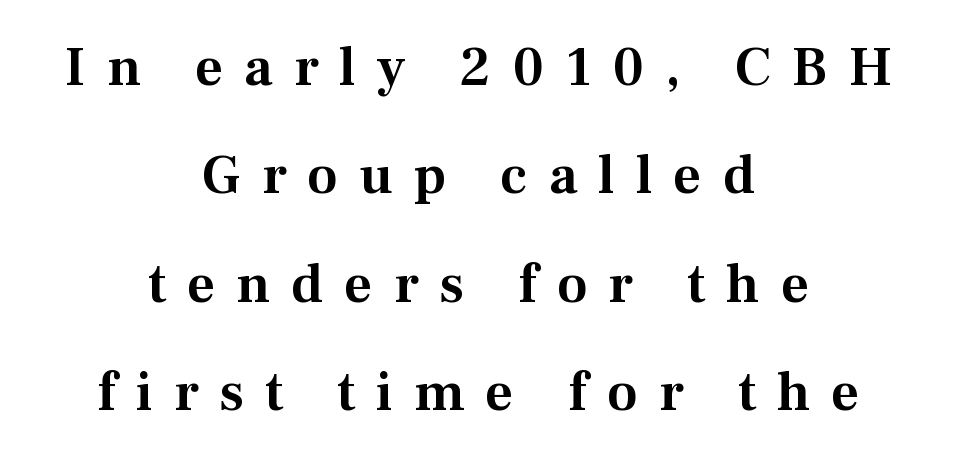
Q: Is the text italic (slanted)? A: No, it is upright.
Q: Is the typeface a serif or a sans-serif typeface? A: Serif.
Q: Is the text underlined? A: No.
Q: How is the paragraph aligned? A: Centered.
Q: Is the spacing between letters normal or unusually wide? A: Unusually wide.
Q: Is the spacing between lines tight, normal or loose? A: Loose.
Q: Width (condensed, normal, or wide)? A: Normal.
Q: Stroke contrast? A: Medium.
Q: x-height? A: Medium.
Q: Monospaced? A: No.
